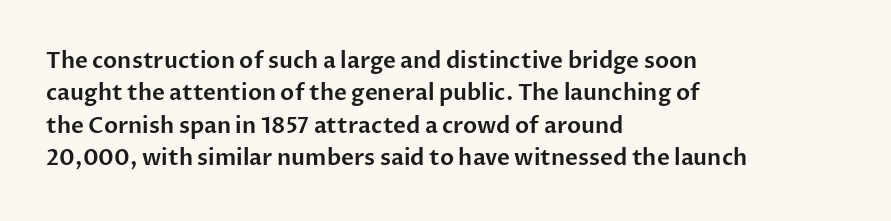
Bare-footed words on every line. The space between consecutive lines is moderate. Caption: standard tracking, unaltered. The lettering holds an erect, upright posture throughout. The text block is weighted toward the left margin, trailing off unevenly rightward.
